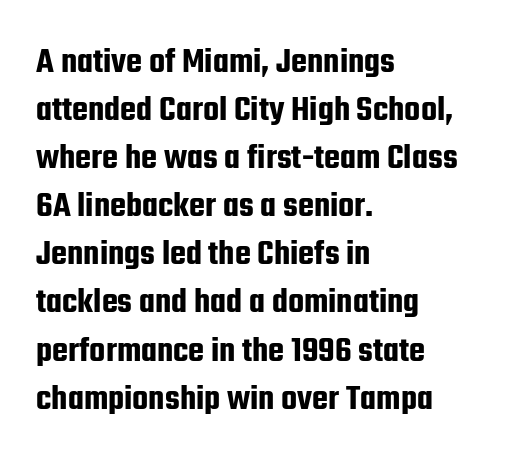
Interline gaps are of average width in this sample. Looks like regular typesetting: each glyph gets only the width it needs. A typesetter would label this face a sans. Words appear dense and cohesive because spacing is normal. The words here are not underlined. Tall strokes in this sample are plumb rather than angled.
